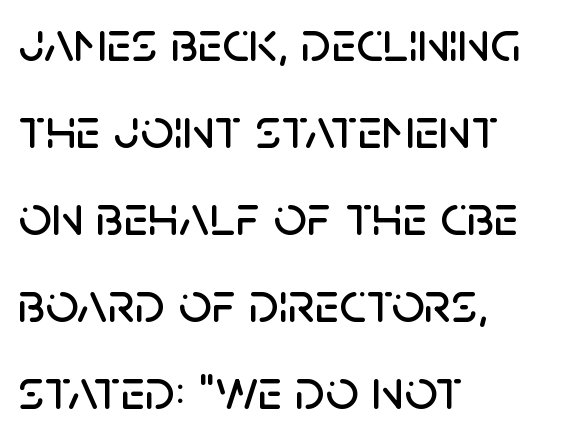
Q: Is the text italic (slanted)? A: No, it is upright.
Q: Is the typeface a serif or a sans-serif typeface? A: Sans-serif.
Q: Is the text underlined? A: No.
Q: How is the paragraph aligned? A: Left-aligned.
Q: Is the spacing between letters normal or unusually wide? A: Normal.
Q: Is the spacing between lines tight, normal or loose? A: Normal.
Q: Width (condensed, normal, or wide)? A: Normal.
Q: Stroke contrast? A: Low.
Q: x-height? A: Large.
Q: Monospaced? A: No.
